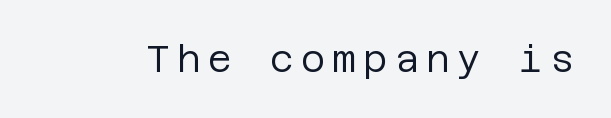
Q: Is the text bold? A: No.
Q: Is the text italic (slanted)? A: No, it is upright.
Q: Is the typeface a serif or a sans-serif typeface? A: Sans-serif.
Q: Is the text underlined? A: No.
Q: Width (condensed, normal, or wide)? A: Normal.
Q: Stroke contrast? A: Low.
Q: x-height? A: Large.
